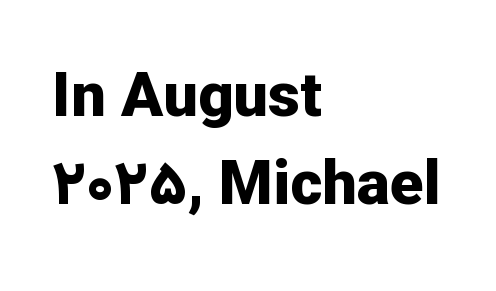
{"serif": "no", "italic": "no", "bold": "yes", "weight": "bold", "width": "normal", "stroke_contrast": "low", "x_height": "medium", "monospaced": "no", "underline": "no", "align": "left", "line_spacing": "normal", "line_spacing_ratio": 1.42, "letter_spacing": "normal", "letter_spacing_em": 0.0, "glyph_px": 62}
